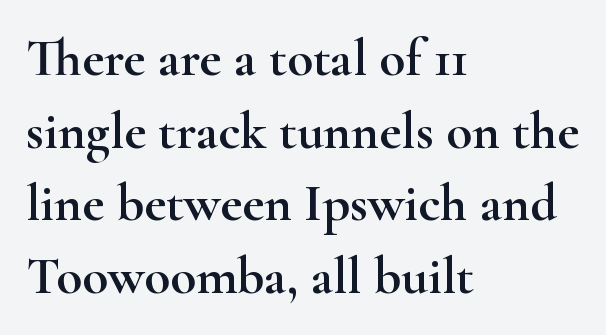
Q: Is the text italic (slanted)? A: No, it is upright.
Q: Is the typeface a serif or a sans-serif typeface? A: Serif.
Q: Is the text underlined? A: No.
Q: How is the paragraph aligned? A: Left-aligned.
Q: Is the spacing between letters normal or unusually wide? A: Normal.
Q: Is the spacing between lines tight, normal or loose? A: Normal.
Q: Width (condensed, normal, or wide)? A: Wide.
Q: Stroke contrast? A: High.
Q: x-height? A: Small.
Q: Monospaced? A: No.
